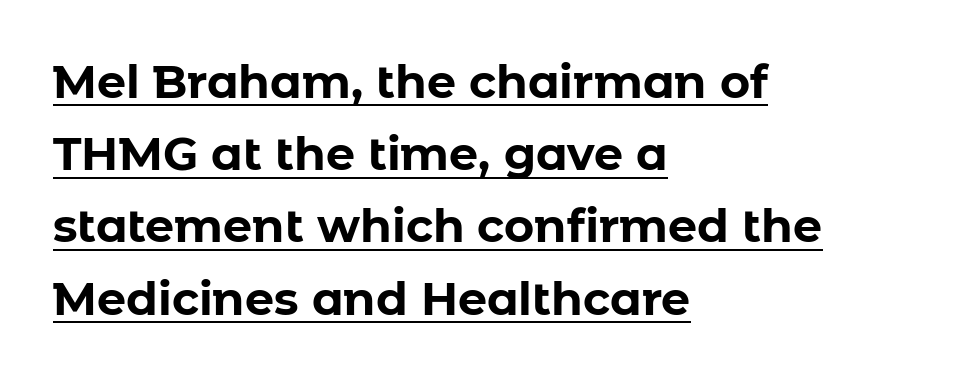
The image shows 46 px bold sans-serif type, upright; set left-aligned, normal line spacing (1.57x), normal letter spacing, underlined; low stroke contrast and a medium x-height.
